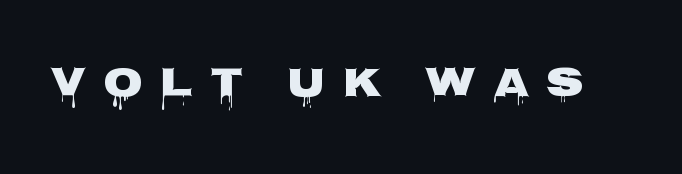
The image shows 41 px wide sans-serif type, upright; set unusually wide letter spacing (+0.41 em), not underlined; low stroke contrast and a large x-height.
